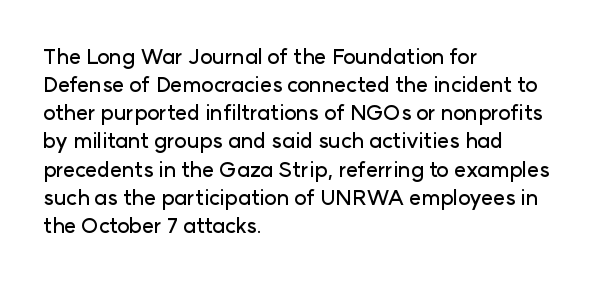
Teacher's note: observe the even left margin — that is flush-left alignment. No italicization has been applied; the sample stays upright. Clear beneath every line of the passage. Honestly, the letter spacing is just normal — you wouldn't notice it. A typesetter would call this leading conventional body-copy spacing.
